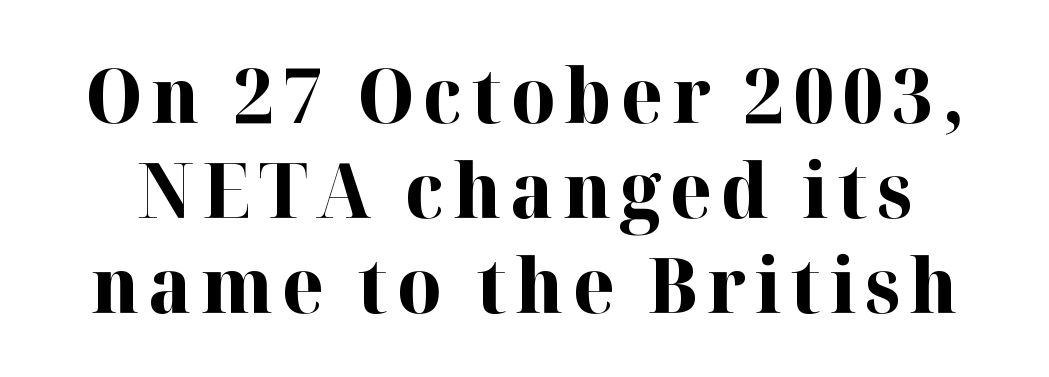
{"serif": "yes", "italic": "no", "bold": "yes", "weight": "bold", "width": "normal", "stroke_contrast": "high", "x_height": "medium", "monospaced": "no", "underline": "no", "line_spacing": "normal", "line_spacing_ratio": 1.25, "glyph_px": 76}
